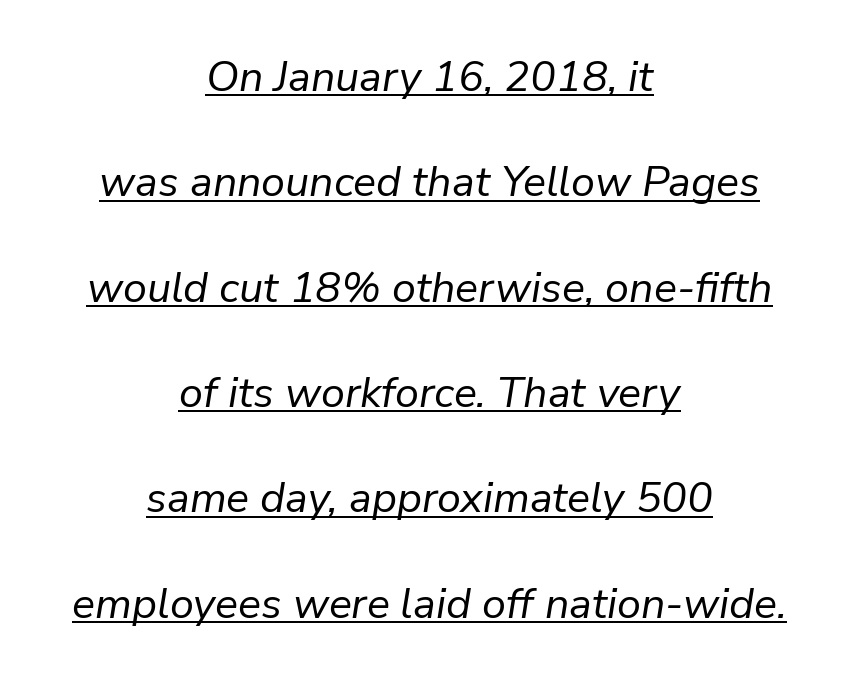
Varying glyph widths throughout — classic text-font behaviour. No heavy texture on the line: the type isn't bold. Leftover space on each line is divided equally before and after the words. This sample uses plain, unmodified letter spacing. Notice the wide empty band between every row — that's loose leading.
